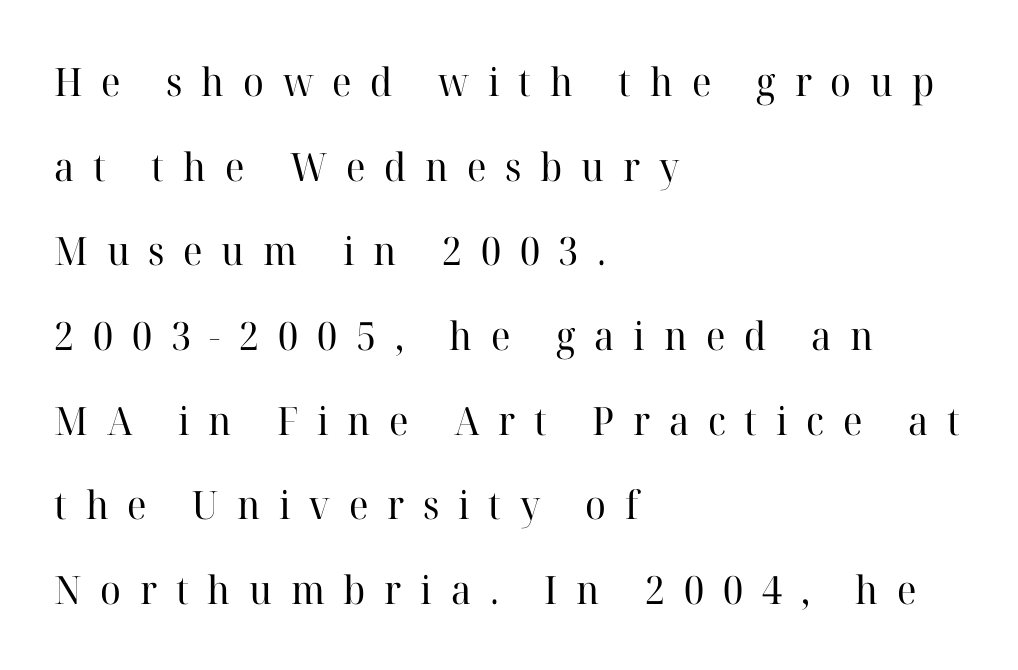
The image shows 39 px regular-weight serif type, upright; set left-aligned, loose line spacing (2.17x), unusually wide letter spacing (+0.48 em), not underlined; high stroke contrast and a medium x-height.
